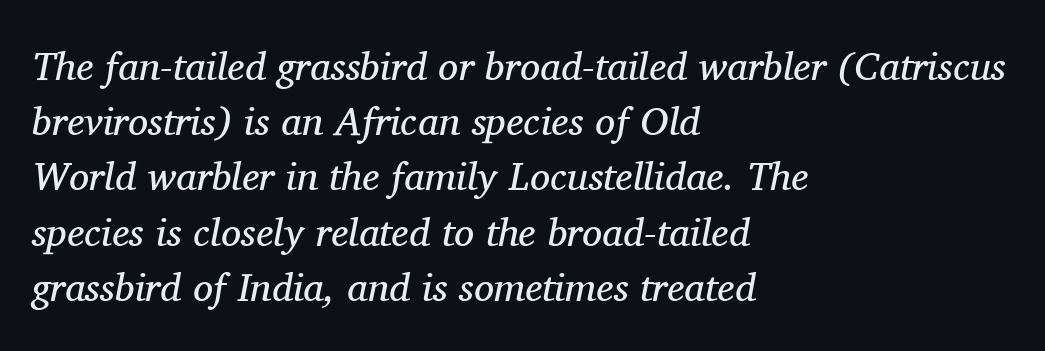
{"serif": "yes", "italic": "yes", "lean": "right", "slant_degrees": 11, "bold": "no", "weight": "regular", "width": "normal", "stroke_contrast": "medium", "x_height": "medium", "monospaced": "no", "underline": "no", "align": "left", "line_spacing": "normal", "line_spacing_ratio": 1.38, "letter_spacing": "normal", "letter_spacing_em": 0.0, "glyph_px": 40}
